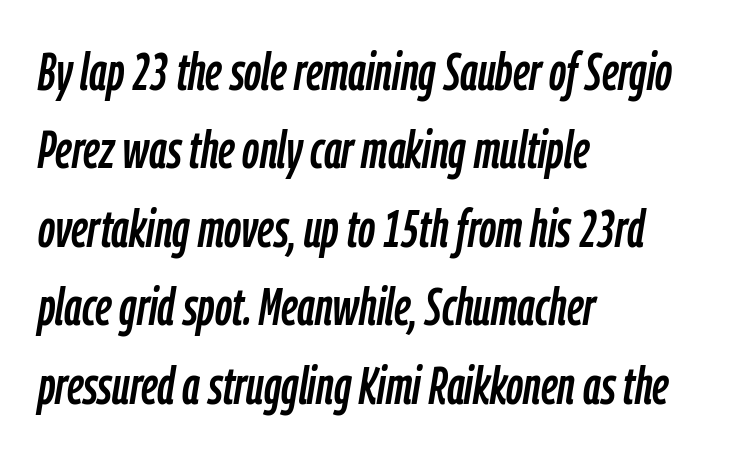
{"italic": "yes", "lean": "right", "slant_degrees": 9, "width": "condensed", "stroke_contrast": "low", "x_height": "medium", "monospaced": "no", "underline": "no", "align": "left", "line_spacing": "normal", "line_spacing_ratio": 1.48, "letter_spacing": "normal", "letter_spacing_em": 0.0, "glyph_px": 53}
